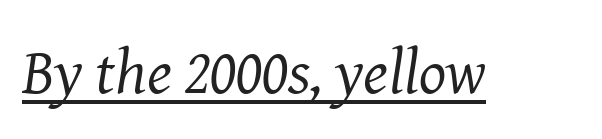
Spacing between characters is what you'd get straight out of the box. Weight class: somewhere from thin through regular. Honestly, the underline is the first thing you notice here. The whole block is typeset with a tilt. The passage shown is typed in a proportional face where columns would drift.
